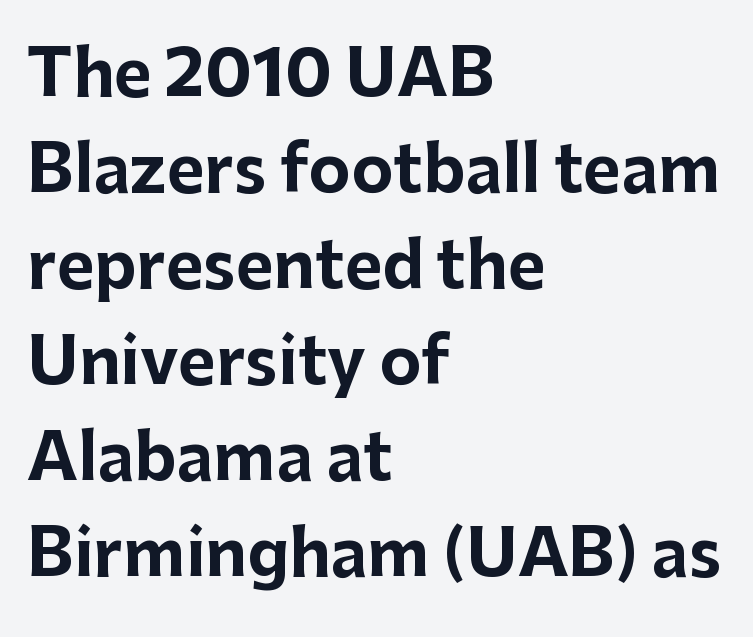
Q: Is the text bold? A: Yes.
Q: Is the text italic (slanted)? A: No, it is upright.
Q: Is the typeface a serif or a sans-serif typeface? A: Sans-serif.
Q: Is the text underlined? A: No.
Q: How is the paragraph aligned? A: Left-aligned.
Q: Is the spacing between letters normal or unusually wide? A: Normal.
Q: Is the spacing between lines tight, normal or loose? A: Normal.
Q: Width (condensed, normal, or wide)? A: Normal.
Q: Stroke contrast? A: Low.
Q: x-height? A: Medium.
Q: Monospaced? A: No.
